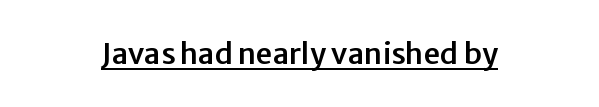
{"serif": "no", "italic": "no", "width": "normal", "stroke_contrast": "low", "x_height": "medium", "monospaced": "no", "underline": "yes", "align": "center", "letter_spacing": "normal", "letter_spacing_em": 0.0, "glyph_px": 29}
